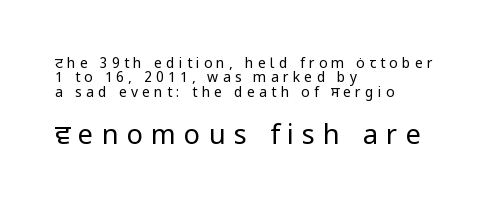
Q: Is the text bold? A: No.
Q: Is the text italic (slanted)? A: No, it is upright.
Q: Is the text underlined? A: No.
Q: How is the paragraph aligned? A: Left-aligned.
Q: Is the spacing between letters normal or unusually wide? A: Unusually wide.
Q: Is the spacing between lines tight, normal or loose? A: Tight.
Q: Which block of text is set in a larger size, the first (top) or the second (bottom)? A: The second (bottom) one.
